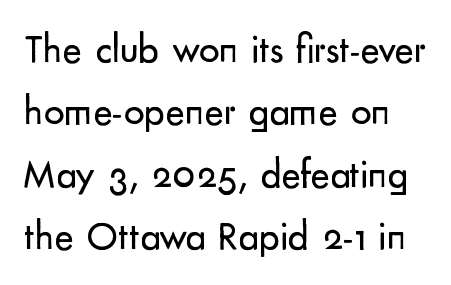
The image shows 41 px regular-weight sans-serif type, upright; set normal line spacing (1.52x), normal letter spacing, not underlined; low stroke contrast and a small x-height.
